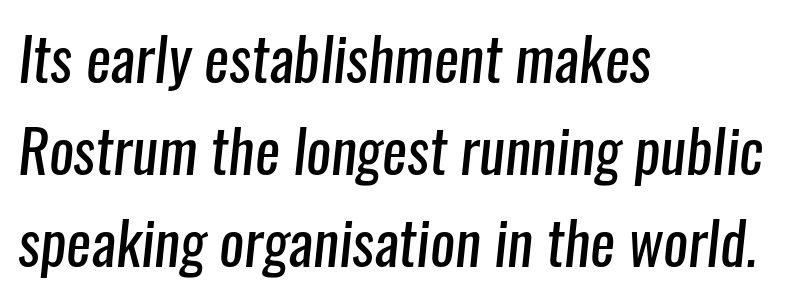
The image shows 59 px regular-weight, condensed sans-serif type; set left-aligned, normal line spacing (1.56x), normal letter spacing, not underlined; low stroke contrast and a medium x-height.
